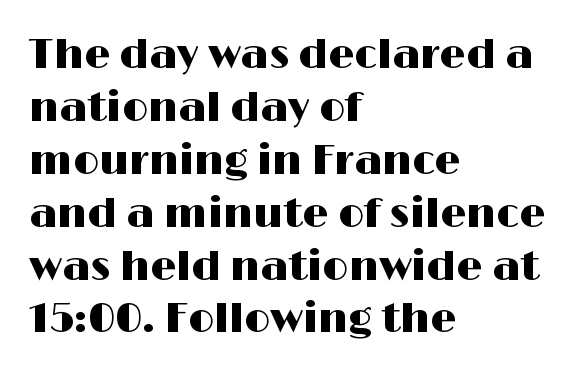
The image shows 41 px wide sans-serif type, upright; set left-aligned, normal line spacing (1.29x), normal letter spacing, not underlined; high stroke contrast and a medium x-height.
